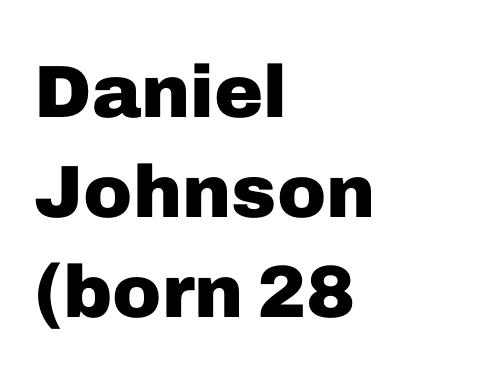
The image shows 74 px heavy sans-serif type, upright; set left-aligned, normal line spacing (1.35x), normal letter spacing, not underlined; low stroke contrast and a medium x-height.
